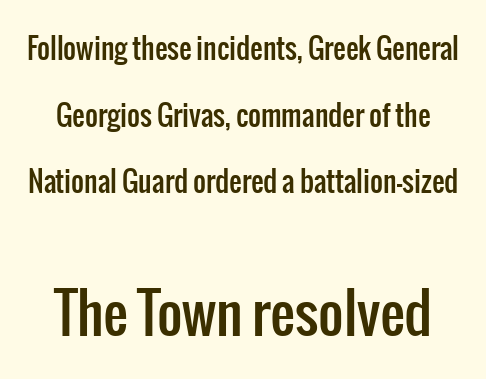
{"serif": "no", "italic": "no", "width": "condensed", "stroke_contrast": "low", "x_height": "medium", "monospaced": "no", "underline": "no", "line_spacing": "loose", "line_spacing_ratio": 2.38, "letter_spacing": "normal", "letter_spacing_em": 0.0, "larger_block": "second", "size_ratio": 1.96, "glyph_px": 55}
